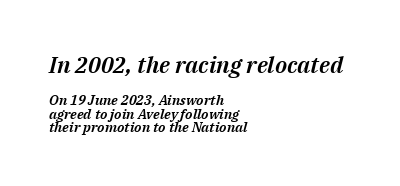
Q: Is the text italic (slanted)? A: Yes, it leans right by about 14 degrees.
Q: Is the text underlined? A: No.
Q: How is the paragraph aligned? A: Left-aligned.
Q: Is the spacing between letters normal or unusually wide? A: Normal.
Q: Is the spacing between lines tight, normal or loose? A: Tight.
Q: Which block of text is set in a larger size, the first (top) or the second (bottom)? A: The first (top) one.
